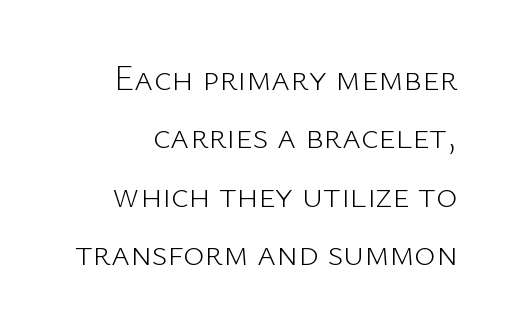
Q: Is the text bold? A: No.
Q: Is the text italic (slanted)? A: No, it is upright.
Q: Is the typeface a serif or a sans-serif typeface? A: Sans-serif.
Q: Is the text underlined? A: No.
Q: How is the paragraph aligned? A: Right-aligned.
Q: Is the spacing between letters normal or unusually wide? A: Normal.
Q: Is the spacing between lines tight, normal or loose? A: Normal.
Q: Width (condensed, normal, or wide)? A: Normal.
Q: Stroke contrast? A: Low.
Q: x-height? A: Medium.
Q: Monospaced? A: No.
